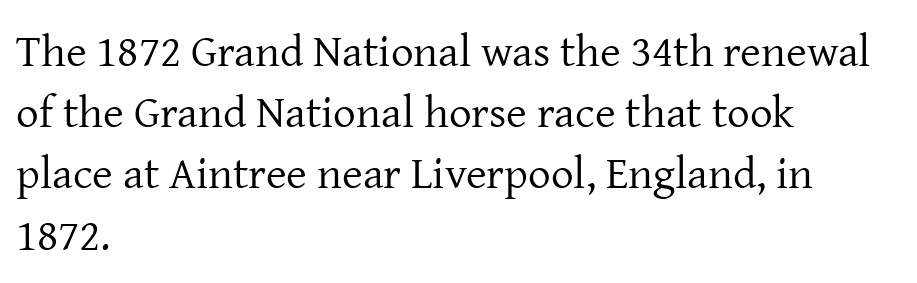
{"serif": "yes", "italic": "no", "bold": "no", "weight": "regular", "width": "normal", "stroke_contrast": "low", "x_height": "medium", "monospaced": "no", "underline": "no", "align": "left", "line_spacing": "normal", "line_spacing_ratio": 1.36, "letter_spacing": "normal", "letter_spacing_em": 0.0, "glyph_px": 45}
